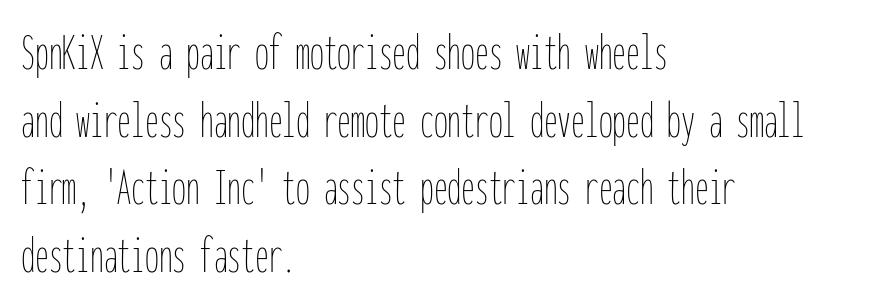
{"italic": "no", "bold": "no", "weight": "thin", "width": "condensed", "stroke_contrast": "low", "x_height": "medium", "monospaced": "yes", "underline": "no", "align": "left", "line_spacing_ratio": 1.23, "letter_spacing": "normal", "letter_spacing_em": 0.0, "glyph_px": 55}
